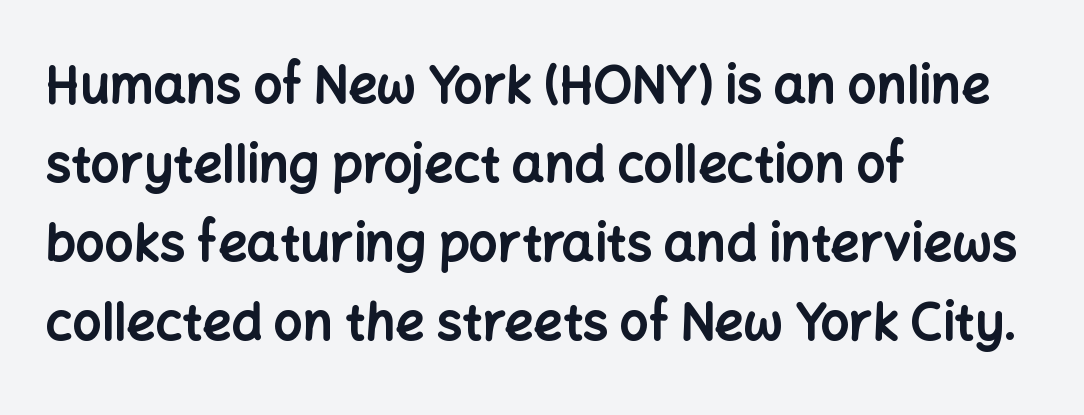
The space directly below the letters is spotless. A sans-serif font was chosen for this passage. Character widths vary here, with narrow letters taking less room than wide ones. Students, observe: this is what conventionally led text looks like. Ordinary non-slanted type is in use.
